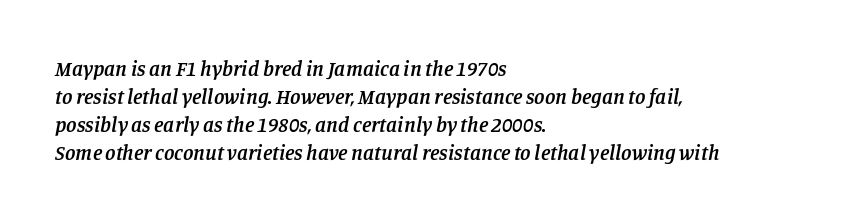
The image shows 21 px text type, italic (leaning right); set left-aligned, normal line spacing (1.33x), normal letter spacing, not underlined.
